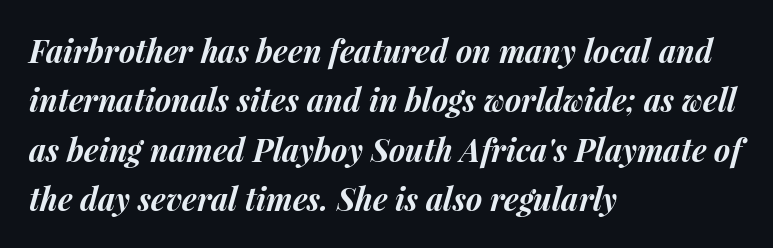
The image shows 31 px bold type, italic (leaning right); set left-aligned, normal line spacing (1.59x), normal letter spacing, not underlined; medium stroke contrast and a medium x-height.
